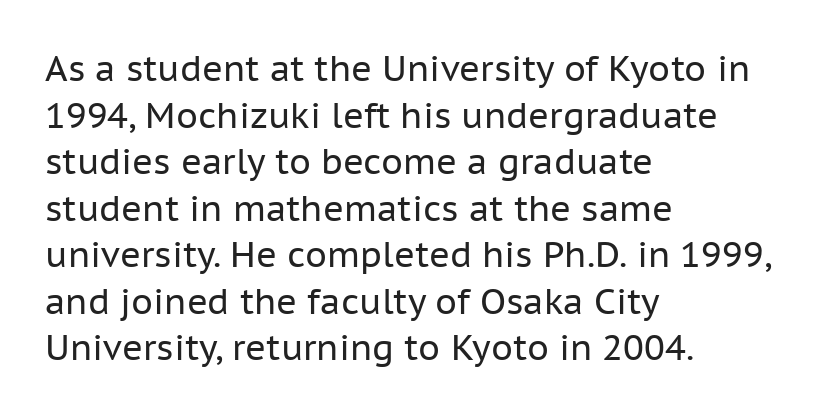
The passage is arranged the way most books set body copy — flush left. No word sits above an underline. Designer's note — italics off, roman on. These lines are rendered in a variable-pitch font.
